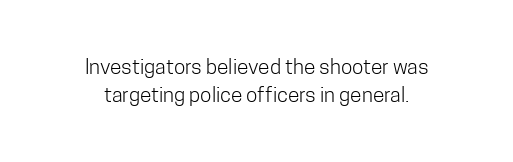
The image shows 21 px text type, upright; set centered, normal line spacing (1.34x), normal letter spacing, not underlined.
